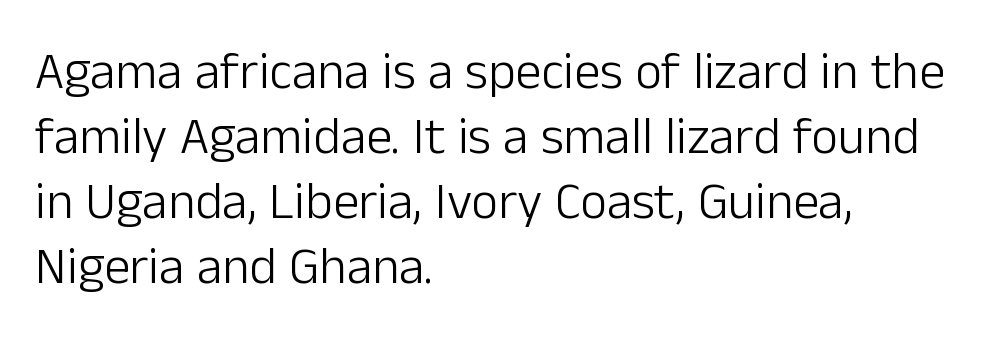
This rendering leaves character spacing at its baseline value. A typesetter would call this proportional, since set widths differ per character. Nobody drew a line under any word here. Vertical strokes here are truly vertical. Does the copy run flush right? No — it runs flush left.
